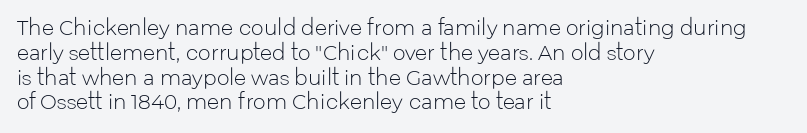
{"italic": "no", "bold": "no", "underline": "no", "align": "left", "line_spacing_ratio": 1.24, "letter_spacing": "normal", "letter_spacing_em": 0.0, "glyph_px": 20}
